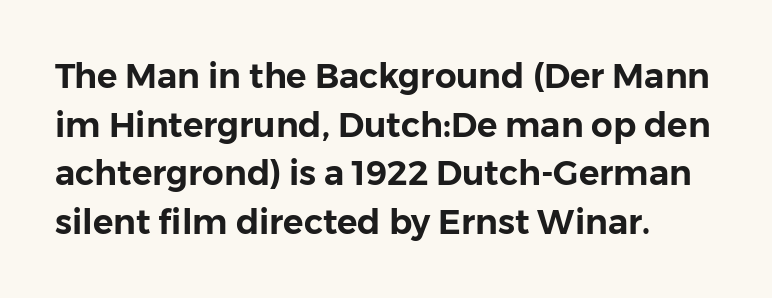
The image shows 34 px sans-serif type, upright; set left-aligned, normal line spacing (1.43x), normal letter spacing, not underlined; low stroke contrast and a medium x-height.
